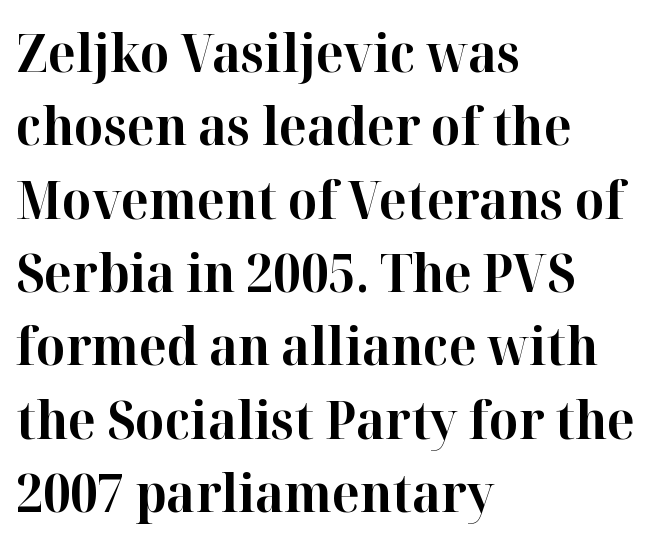
{"serif": "yes", "italic": "no", "bold": "yes", "weight": "bold", "width": "normal", "stroke_contrast": "high", "x_height": "medium", "monospaced": "no", "underline": "no", "align": "left", "line_spacing": "normal", "line_spacing_ratio": 1.41, "letter_spacing": "normal", "letter_spacing_em": 0.0, "glyph_px": 52}
